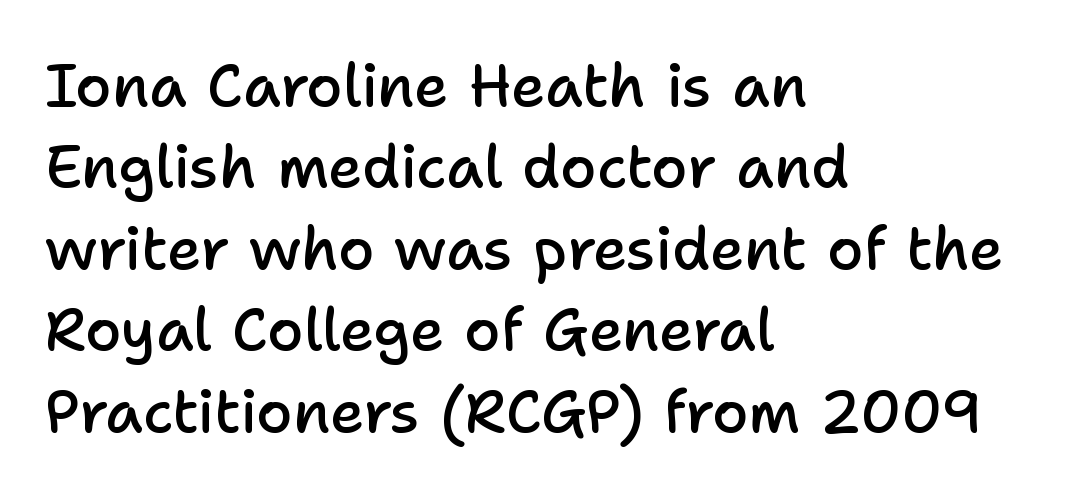
Q: Is the text bold? A: Semi-bold.
Q: Is the text italic (slanted)? A: No, it is upright.
Q: Is the typeface a serif or a sans-serif typeface? A: Sans-serif.
Q: Is the text underlined? A: No.
Q: How is the paragraph aligned? A: Left-aligned.
Q: Is the spacing between letters normal or unusually wide? A: Normal.
Q: Is the spacing between lines tight, normal or loose? A: Normal.
Q: Width (condensed, normal, or wide)? A: Normal.
Q: Stroke contrast? A: Low.
Q: x-height? A: Medium.
Q: Monospaced? A: No.
